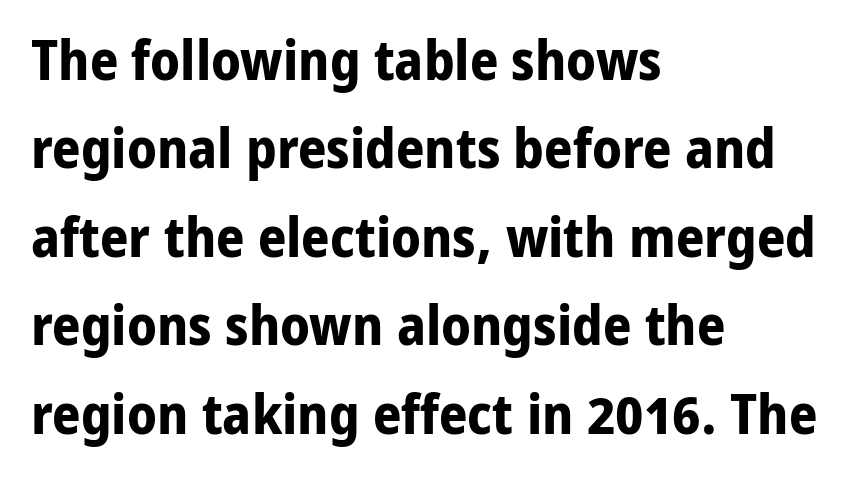
{"serif": "no", "italic": "no", "bold": "yes", "weight": "bold", "width": "normal", "stroke_contrast": "low", "x_height": "medium", "monospaced": "no", "underline": "no", "align": "left", "line_spacing": "normal", "line_spacing_ratio": 1.58, "letter_spacing": "normal", "letter_spacing_em": 0.0, "glyph_px": 56}
